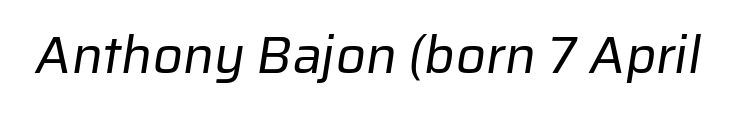
The image shows 52 px regular-weight sans-serif type; set normal letter spacing, not underlined; low stroke contrast and a medium x-height.
